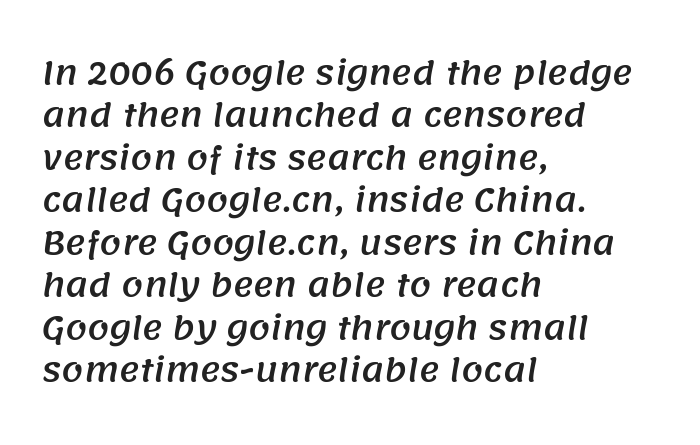
{"serif": "no", "width": "normal", "stroke_contrast": "medium", "x_height": "large", "monospaced": "no", "underline": "no", "align": "left", "line_spacing": "normal", "line_spacing_ratio": 1.37, "letter_spacing": "normal", "letter_spacing_em": 0.0, "glyph_px": 31}
